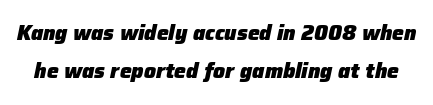
Decoration check: the copy has no underline. Observe the lean: these are italic letterforms. The typesetting leans heavy: a genuine bold. Here the glyphs are tracked normally, forming tight word shapes.
